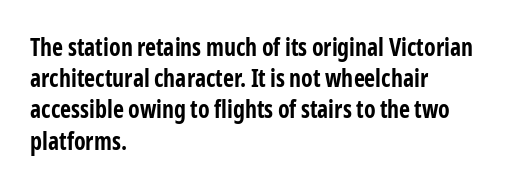
{"italic": "no", "bold": "yes", "underline": "no", "align": "left", "line_spacing": "normal", "line_spacing_ratio": 1.3, "letter_spacing": "normal", "letter_spacing_em": 0.0, "glyph_px": 24}
